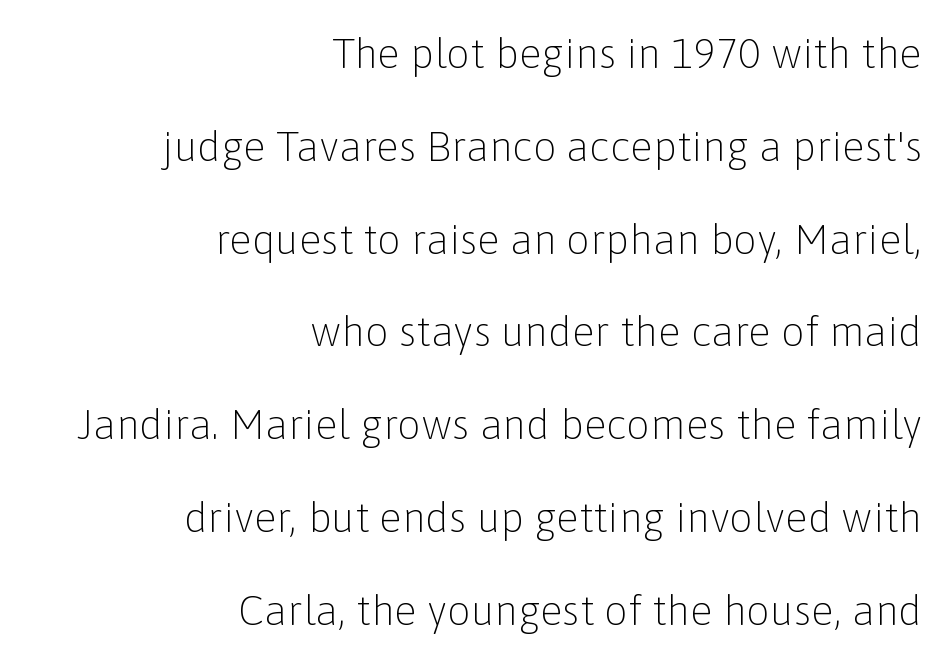
The strip under each line holds only bare page. Nothing unusual about the tracking: characters are spaced as the font intends. Type style note: lacks serifs. Posture: vertical. A great deal of white space separates one row of letters from the next.
